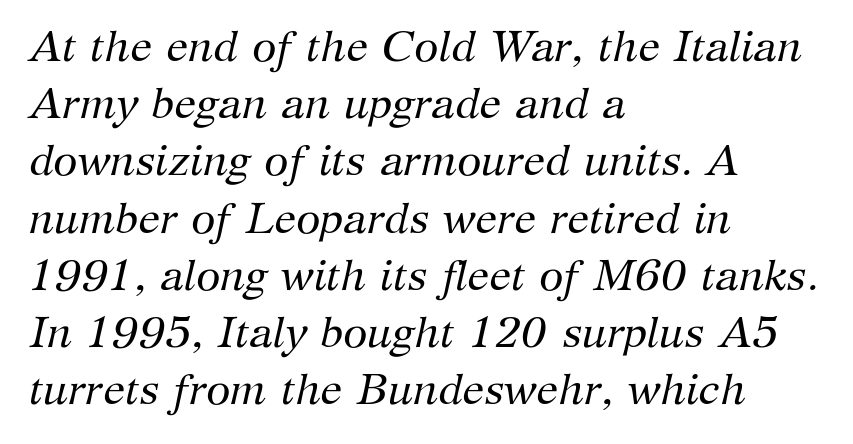
This sample uses an oblique cut, with every glyph tilted off the vertical. Quick note: underline off. The font is comparable to plain body text, perhaps lighter. The block of text has a typical density, with ordinary space between rows. The paragraph shown leans on its left margin. Examine the stroke ends and you'll spot serifs.
